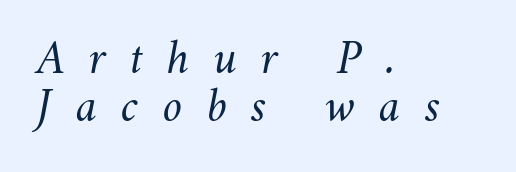
The image shows 49 px light type, italic (leaning right); set left-aligned, tight line spacing (0.97x), unusually wide letter spacing (+0.49 em), not underlined; medium stroke contrast and a small x-height.
